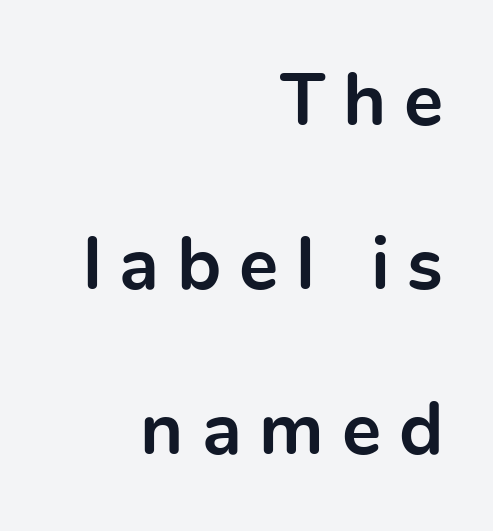
{"serif": "no", "italic": "no", "bold": "yes", "weight": "bold", "width": "normal", "x_height": "medium", "monospaced": "no", "underline": "no", "align": "right", "line_spacing": "loose", "line_spacing_ratio": 2.22, "letter_spacing": "wide", "letter_spacing_em": 0.24, "glyph_px": 74}
